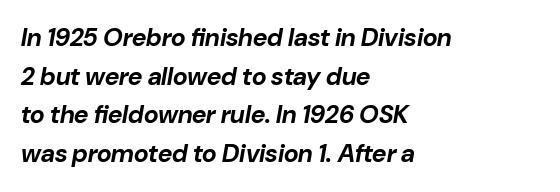
{"italic": "yes", "lean": "right", "slant_degrees": 10, "bold": "yes", "underline": "no", "align": "left", "line_spacing": "normal", "line_spacing_ratio": 1.55, "letter_spacing": "normal", "letter_spacing_em": 0.0, "glyph_px": 25}
